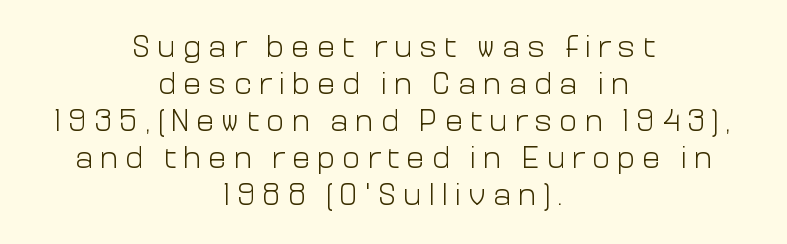
The image shows 31 px light sans-serif type, upright; set centered, line spacing 1.19x, unusually wide letter spacing (+0.22 em), not underlined; low stroke contrast and a medium x-height.
